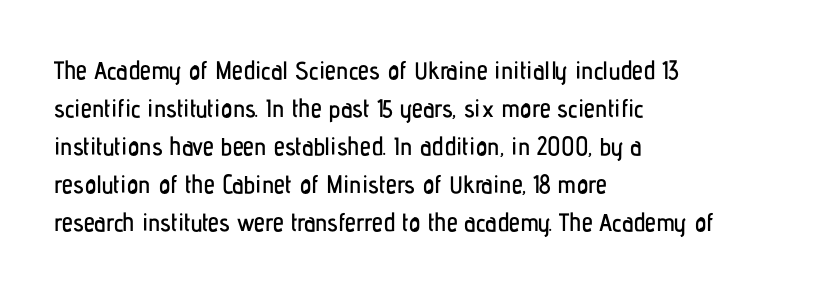
{"italic": "no", "underline": "no", "align": "left", "line_spacing": "normal", "line_spacing_ratio": 1.52, "letter_spacing": "normal", "letter_spacing_em": 0.0, "glyph_px": 25}
